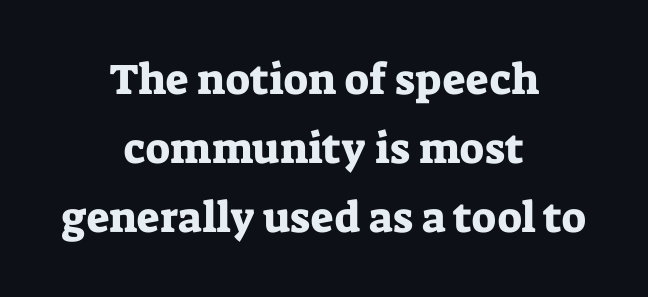
The image shows 43 px serif type, upright; set centered, normal line spacing (1.6x), normal letter spacing, not underlined; low stroke contrast and a medium x-height.
